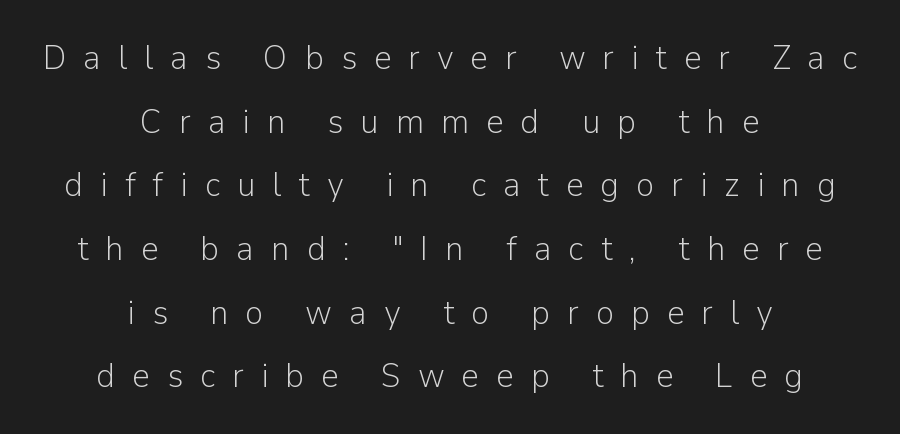
{"serif": "no", "italic": "no", "bold": "no", "weight": "light", "width": "normal", "stroke_contrast": "low", "x_height": "medium", "monospaced": "no", "underline": "no", "align": "center", "line_spacing_ratio": 1.82, "letter_spacing": "wide", "letter_spacing_em": 0.48, "glyph_px": 35}
